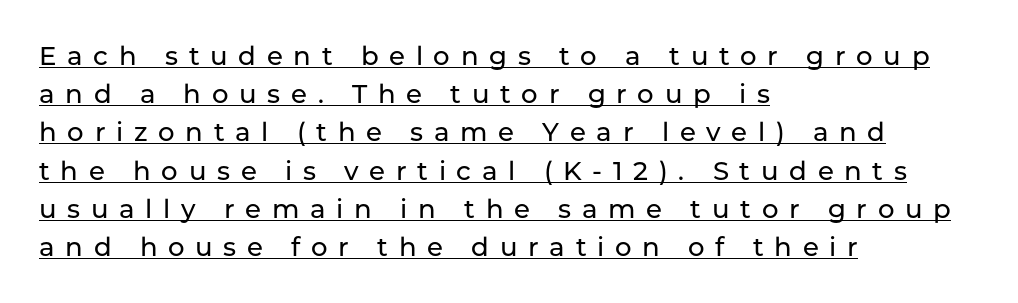
Someone cranked the tracking dial way up on this one. Is there any slant? The stems are plumb. This block has exactly the height ordinary leading produces. The passage is arranged the way most books set body copy — flush left. Emphasis is given by a line drawn under the lettering.
